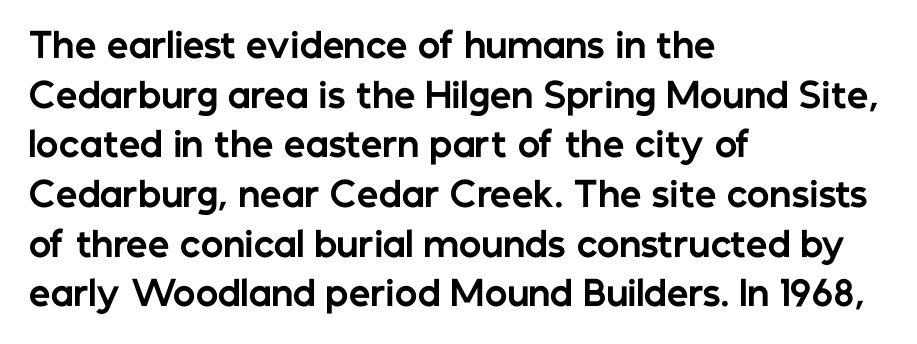
The image shows 34 px bold sans-serif type, upright; set left-aligned, normal line spacing (1.46x), normal letter spacing, not underlined; low stroke contrast and a medium x-height.
